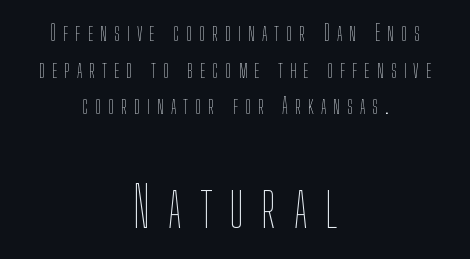
Q: Is the text bold? A: No.
Q: Is the text italic (slanted)? A: No, it is upright.
Q: Is the text underlined? A: No.
Q: How is the paragraph aligned? A: Centered.
Q: Is the spacing between letters normal or unusually wide? A: Unusually wide.
Q: Is the spacing between lines tight, normal or loose? A: Normal.
Q: Which block of text is set in a larger size, the first (top) or the second (bottom)? A: The second (bottom) one.
Q: Width (condensed, normal, or wide)? A: Condensed.
Q: Stroke contrast? A: Low.
Q: x-height? A: Medium.
Q: Monospaced? A: No.
